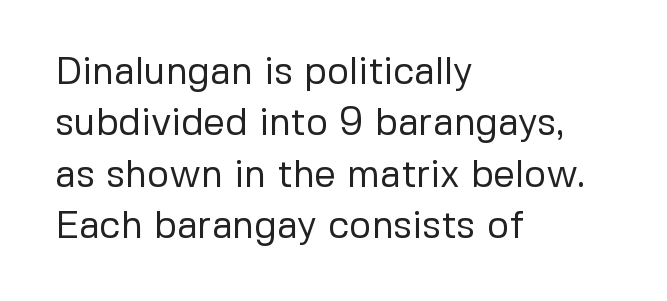
{"serif": "no", "italic": "no", "bold": "no", "weight": "regular", "width": "normal", "stroke_contrast": "low", "x_height": "medium", "monospaced": "no", "underline": "no", "align": "left", "line_spacing": "normal", "line_spacing_ratio": 1.35, "letter_spacing": "normal", "letter_spacing_em": 0.0, "glyph_px": 38}
